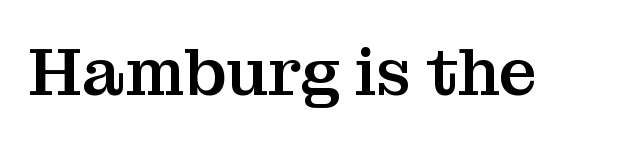
{"serif": "yes", "italic": "no", "width": "normal", "stroke_contrast": "medium", "x_height": "medium", "monospaced": "no", "underline": "no", "letter_spacing": "normal", "letter_spacing_em": 0.0, "glyph_px": 67}
